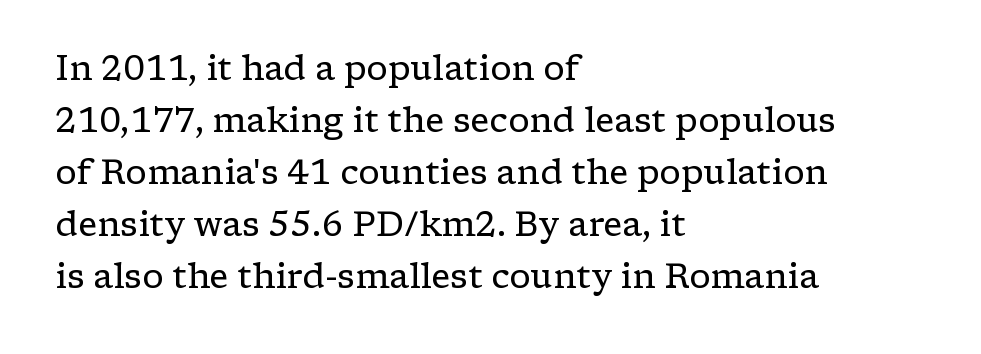
{"serif": "yes", "italic": "no", "bold": "no", "weight": "regular", "width": "wide", "stroke_contrast": "low", "x_height": "medium", "monospaced": "no", "underline": "no", "align": "left", "line_spacing": "normal", "line_spacing_ratio": 1.53, "letter_spacing": "normal", "letter_spacing_em": 0.0, "glyph_px": 34}
